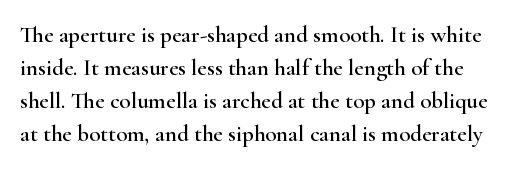
{"italic": "no", "underline": "no", "line_spacing": "normal", "line_spacing_ratio": 1.44, "letter_spacing": "normal", "letter_spacing_em": 0.0, "glyph_px": 23}
